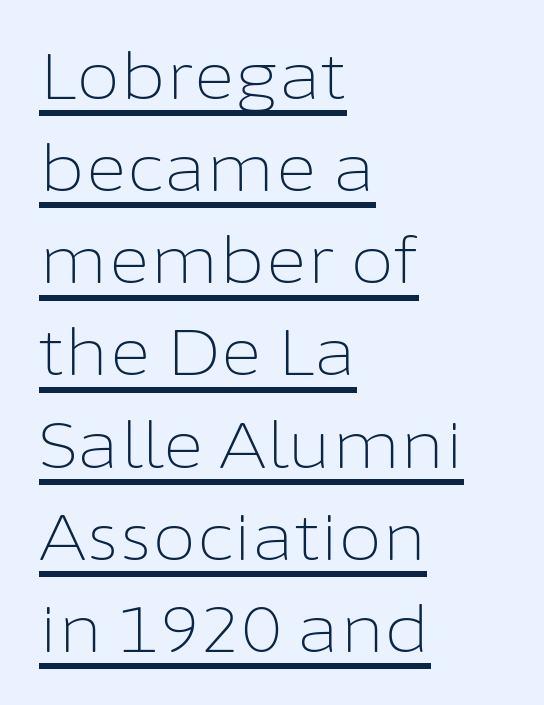
The cut favours lightness, reaching ordinary text weight at its darkest. A typesetter would call this leading conventional body-copy spacing. Character widths vary here, with narrow letters taking less room than wide ones. Each word holds together tightly as a unit, with standard inter-letter gaps. The letters stand straight up with perfectly vertical stems.
